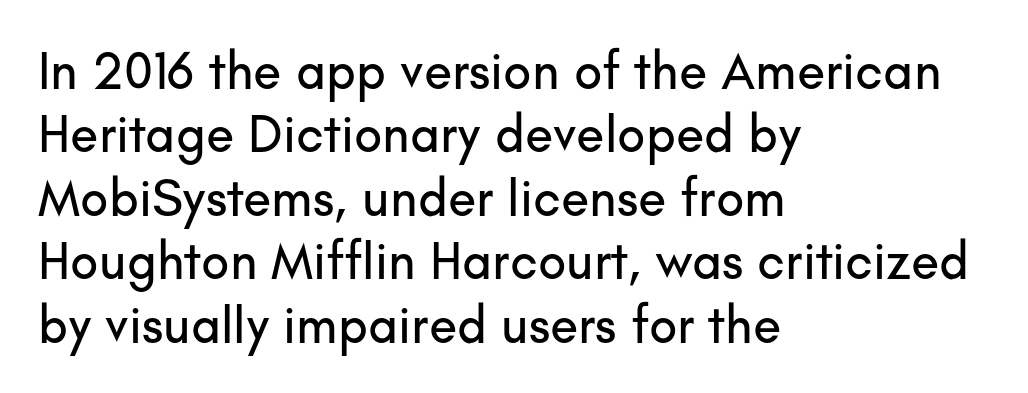
{"serif": "no", "italic": "no", "width": "normal", "stroke_contrast": "low", "x_height": "small", "monospaced": "no", "underline": "no", "align": "left", "line_spacing_ratio": 1.22, "letter_spacing": "normal", "letter_spacing_em": 0.0, "glyph_px": 52}
